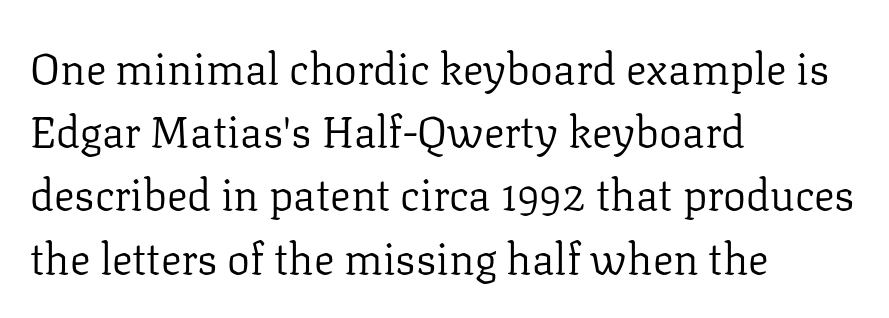
The image shows 43 px regular-weight serif type, upright; set left-aligned, normal line spacing (1.47x), normal letter spacing, not underlined; low stroke contrast and a medium x-height.
